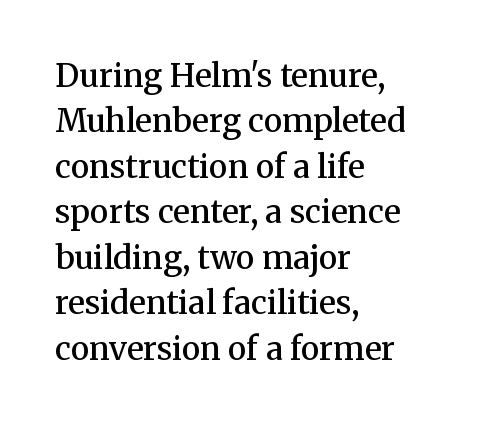
The image shows 32 px semibold serif type, upright; set left-aligned, normal line spacing (1.42x), normal letter spacing, not underlined; medium stroke contrast and a medium x-height.
